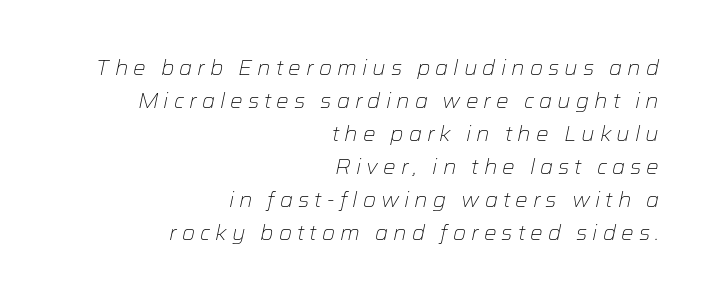
Q: Is the text bold? A: No.
Q: Is the text italic (slanted)? A: Yes, it leans right by about 12 degrees.
Q: Is the text underlined? A: No.
Q: How is the paragraph aligned? A: Right-aligned.
Q: Is the spacing between letters normal or unusually wide? A: Unusually wide.
Q: Is the spacing between lines tight, normal or loose? A: Normal.
